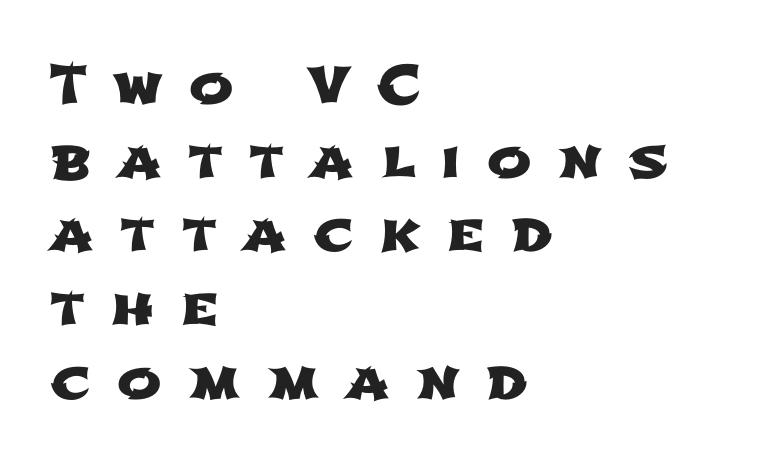
The image shows 53 px wide sans-serif type; set left-aligned, normal line spacing (1.39x), unusually wide letter spacing (+0.5 em), not underlined; low stroke contrast and a medium x-height.
